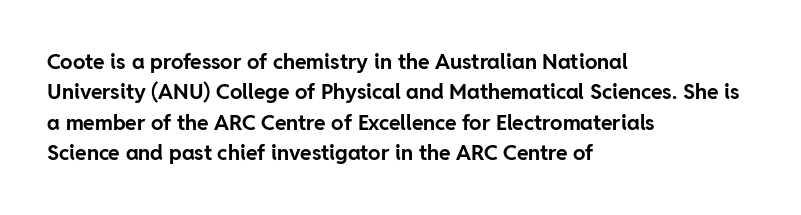
Q: Is the text bold? A: Yes.
Q: Is the text italic (slanted)? A: No, it is upright.
Q: Is the text underlined? A: No.
Q: How is the paragraph aligned? A: Left-aligned.
Q: Is the spacing between letters normal or unusually wide? A: Normal.
Q: Is the spacing between lines tight, normal or loose? A: Normal.
